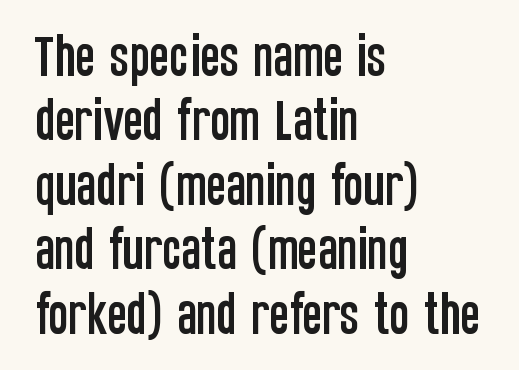
{"serif": "no", "italic": "no", "width": "condensed", "stroke_contrast": "low", "x_height": "large", "monospaced": "no", "underline": "no", "align": "left", "line_spacing": "normal", "line_spacing_ratio": 1.37, "letter_spacing": "normal", "letter_spacing_em": 0.0, "glyph_px": 47}
